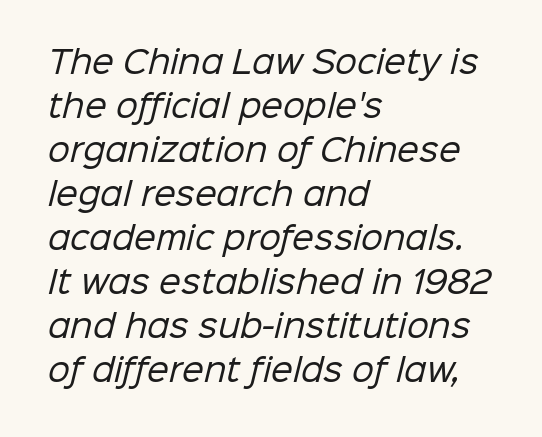
The image shows 31 px regular-weight sans-serif type; set left-aligned, normal line spacing (1.42x), normal letter spacing, not underlined; low stroke contrast and a medium x-height.
